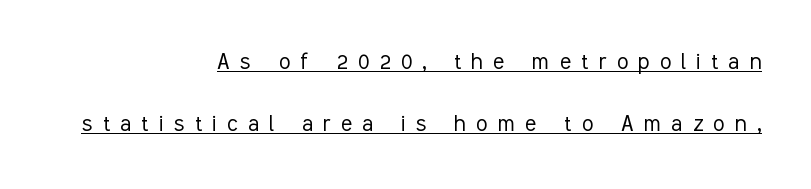
Q: Is the text bold? A: No.
Q: Is the text italic (slanted)? A: No, it is upright.
Q: Is the text underlined? A: Yes.
Q: How is the paragraph aligned? A: Right-aligned.
Q: Is the spacing between letters normal or unusually wide? A: Unusually wide.
Q: Is the spacing between lines tight, normal or loose? A: Loose.
